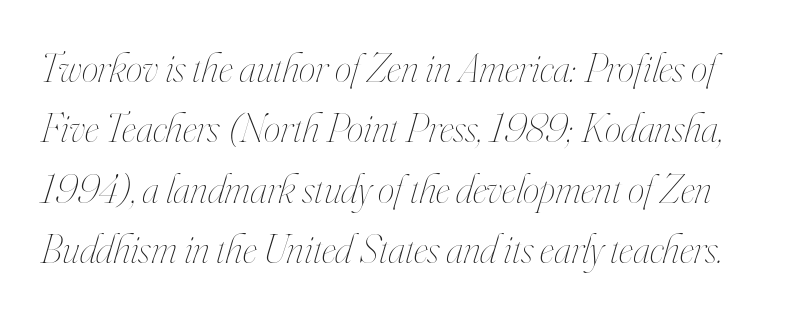
Does extra space separate the letters? No, they use regular spacing. When letters slant like this, we call the style italic. Baseline-to-baseline distance is the conventional proportion of letter height. Underlining? Definitely not there. The characters are drawn with everyday or finer stroke widths.
